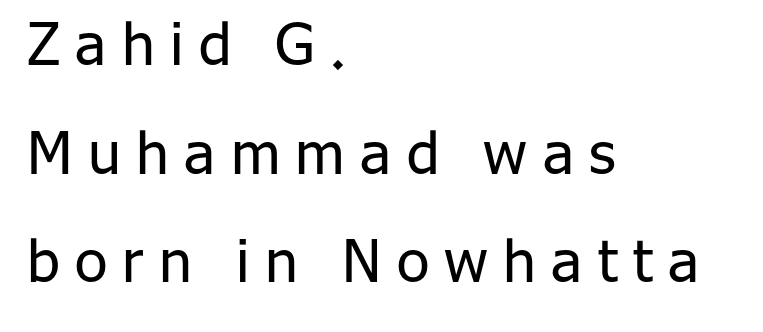
Vertical strokes here are truly vertical. Caption: expanded tracking, letters set apart. The gap between lines stays unmarked. Leftover space on each line is placed entirely after the last word.
